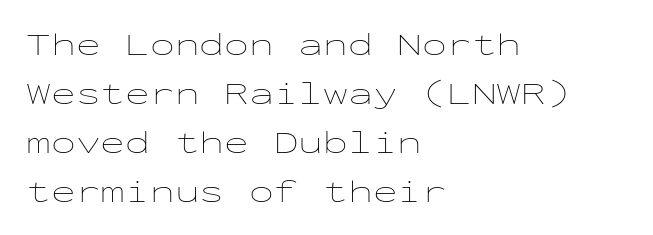
Beneath every word, the page is bare. Default kerning and tracking; the words read as compact shapes. Vertical strokes here are truly vertical. Every character here occupies the same horizontal width, giving the sample a typewriter-like rhythm. The letters look calm and open, with moderate or lighter stems.
